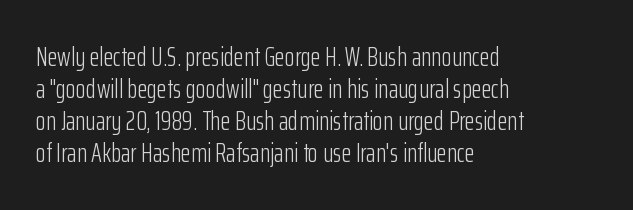
The image shows 26 px text type, upright; set left-aligned, line spacing 1.23x, normal letter spacing, not underlined.
